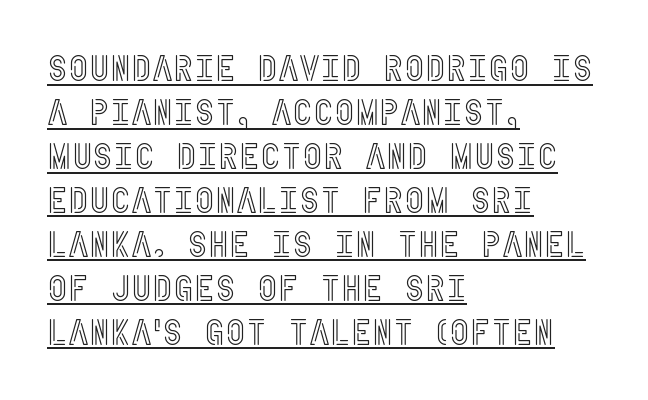
Quick note: not italic, upright. The passage shown has conventional tracking throughout. Leftover space on each line is placed entirely after the last word. The words here are underlined.
